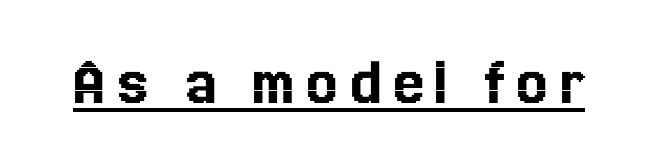
Varying glyph widths throughout — classic text-font behaviour. Underline: present. Designer's note — italics off, roman on.
